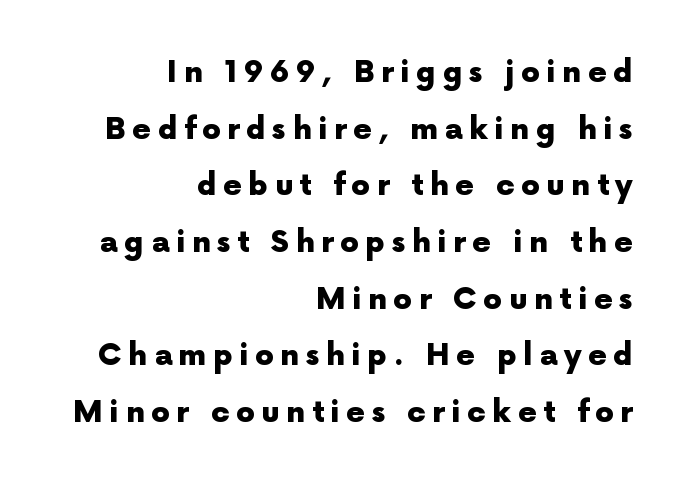
Caption: multi-line text, flush right, ragged left. The face used here is proportionally spaced, like ordinary book or web type. The tracking jumps out immediately: characters are airy and widely separated. The text was rendered using a sans face with plain stroke endings.
